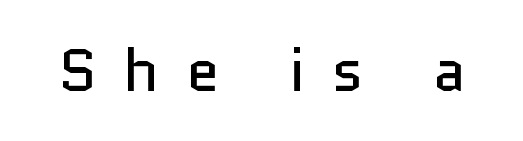
No extra ink here — the face is not bold. Are there feet on the stems? There aren't — it's a sans. Students, note that the glyphs here are deliberately spaced far apart. Only glyphs here, with clear space below each row. Is this a fixed-width face? No — the glyphs have proportional, varying widths.
